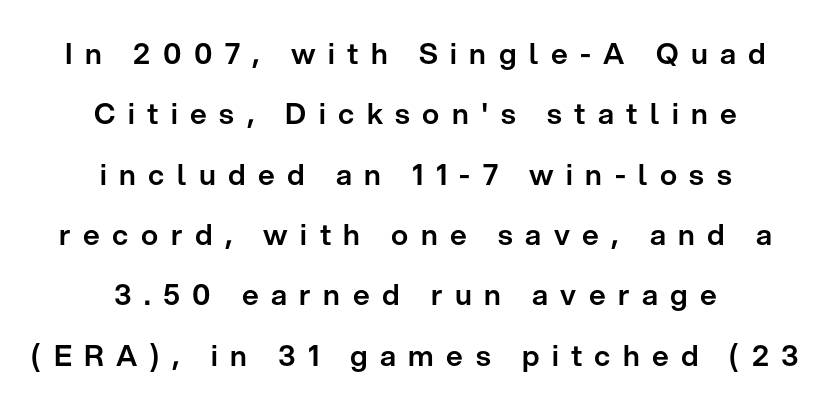
The space directly below the letters is spotless. Compared with a flush-left layout, this one balances lines on the center instead. Unlike italic type, these characters show no tilt at all. Rows of type keep a wide berth in the vertical direction.
